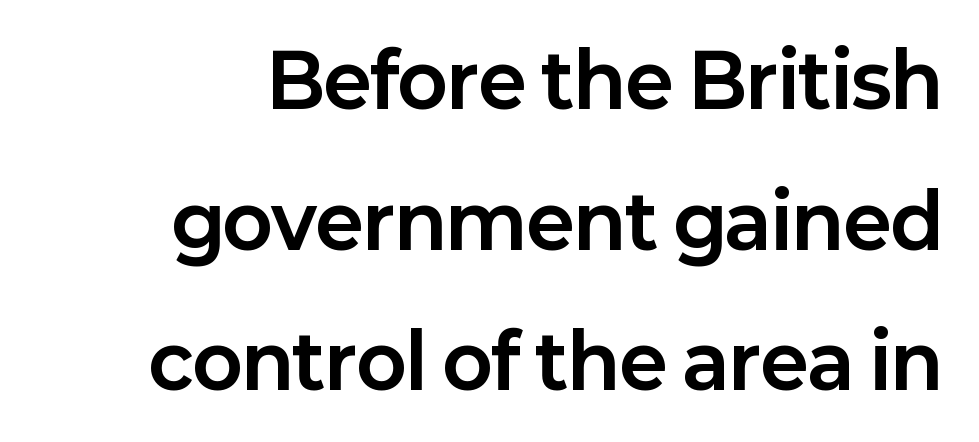
Q: Is the text bold? A: Yes.
Q: Is the text italic (slanted)? A: No, it is upright.
Q: Is the typeface a serif or a sans-serif typeface? A: Sans-serif.
Q: Is the text underlined? A: No.
Q: How is the paragraph aligned? A: Right-aligned.
Q: Is the spacing between letters normal or unusually wide? A: Normal.
Q: Is the spacing between lines tight, normal or loose? A: Loose.
Q: Width (condensed, normal, or wide)? A: Normal.
Q: Stroke contrast? A: Low.
Q: x-height? A: Medium.
Q: Monospaced? A: No.
